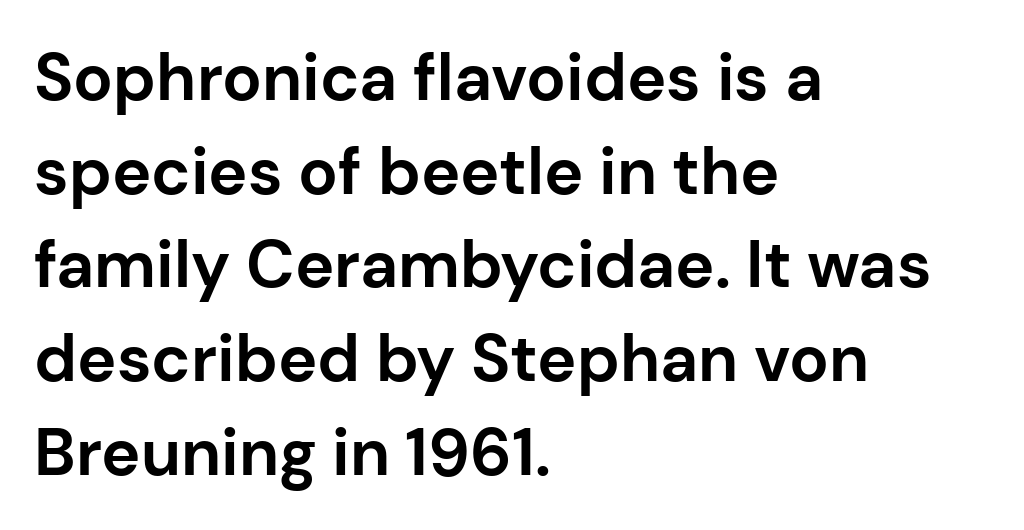
{"serif": "no", "italic": "no", "bold": "yes", "weight": "bold", "width": "normal", "stroke_contrast": "low", "x_height": "medium", "monospaced": "no", "underline": "no", "align": "left", "line_spacing": "normal", "line_spacing_ratio": 1.42, "letter_spacing": "normal", "letter_spacing_em": 0.0, "glyph_px": 66}
